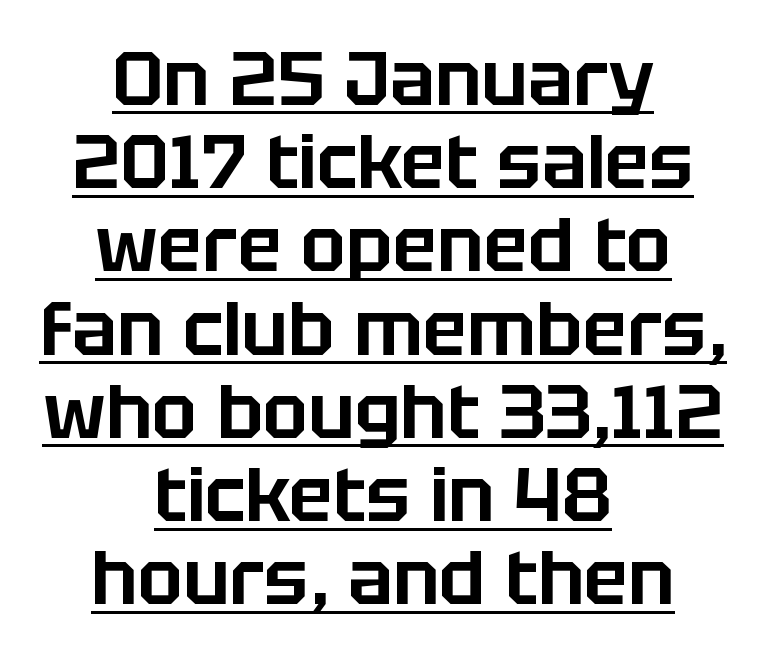
The image shows 75 px sans-serif type, upright; set centered, tight line spacing (1.11x), normal letter spacing, underlined; low stroke contrast and a large x-height.
